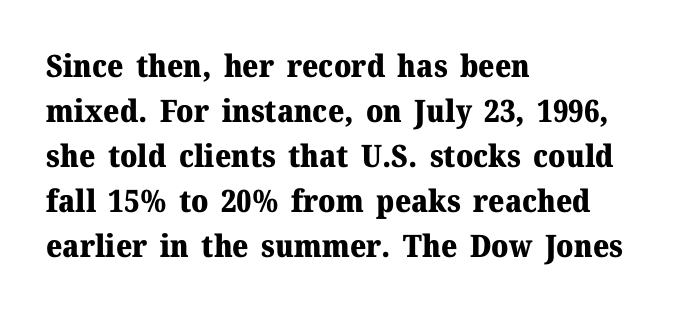
The image shows 31 px heavy serif type, upright; set left-aligned, normal line spacing (1.45x), normal letter spacing, not underlined; medium stroke contrast and a medium x-height.
